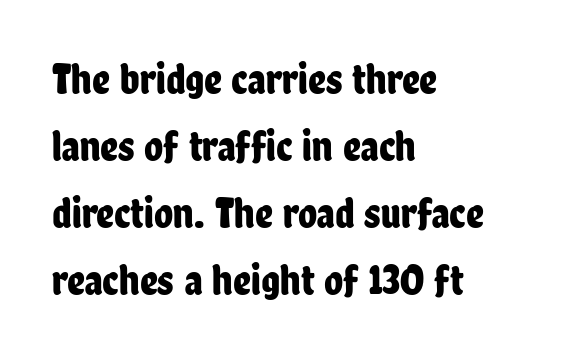
The image shows 44 px condensed sans-serif type, upright; set left-aligned, normal line spacing (1.52x), normal letter spacing, not underlined; low stroke contrast and a medium x-height.
